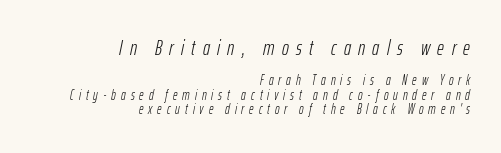
{"italic": "yes", "lean": "right", "slant_degrees": 12, "bold": "no", "underline": "no", "align": "right", "line_spacing": "tight", "line_spacing_ratio": 1.03, "letter_spacing": "wide", "letter_spacing_em": 0.35, "larger_block": "first", "size_ratio": 1.5, "glyph_px": 21}
